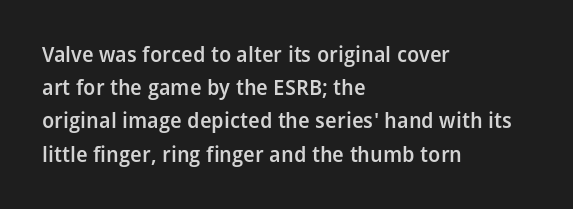
Q: Is the text bold? A: Semi-bold.
Q: Is the text italic (slanted)? A: No, it is upright.
Q: Is the text underlined? A: No.
Q: How is the paragraph aligned? A: Left-aligned.
Q: Is the spacing between letters normal or unusually wide? A: Normal.
Q: Is the spacing between lines tight, normal or loose? A: Normal.
